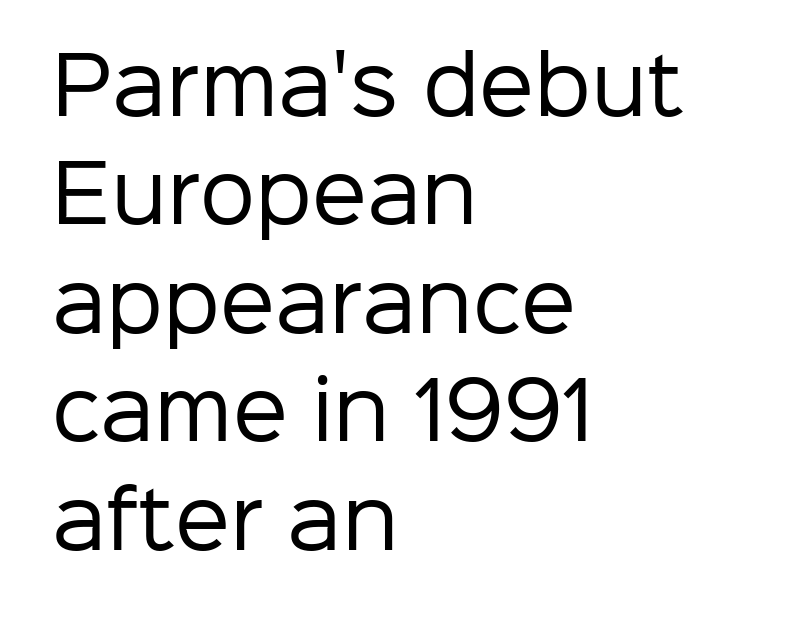
The image shows 78 px regular-weight sans-serif type, upright; set left-aligned, normal line spacing (1.39x), normal letter spacing, not underlined; low stroke contrast and a medium x-height.
